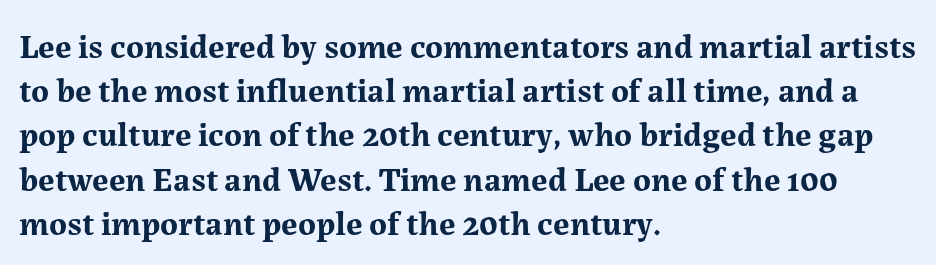
Q: Is the text bold? A: Yes.
Q: Is the text italic (slanted)? A: No, it is upright.
Q: Is the typeface a serif or a sans-serif typeface? A: Serif.
Q: Is the text underlined? A: No.
Q: How is the paragraph aligned? A: Left-aligned.
Q: Is the spacing between letters normal or unusually wide? A: Normal.
Q: Is the spacing between lines tight, normal or loose? A: Normal.
Q: Width (condensed, normal, or wide)? A: Normal.
Q: Stroke contrast? A: Medium.
Q: x-height? A: Medium.
Q: Monospaced? A: No.
